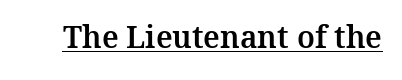
Q: Is the text italic (slanted)? A: No, it is upright.
Q: Is the typeface a serif or a sans-serif typeface? A: Serif.
Q: Is the text underlined? A: Yes.
Q: Is the spacing between letters normal or unusually wide? A: Normal.
Q: Width (condensed, normal, or wide)? A: Normal.
Q: Stroke contrast? A: Medium.
Q: x-height? A: Medium.
Q: Monospaced? A: No.
